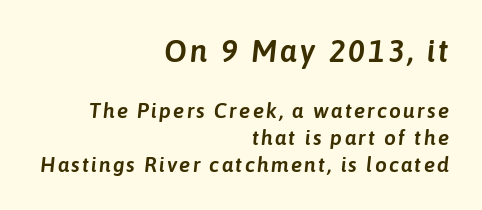
Would a proofreader flag this as italicized? Yes. Compared with a flush-left layout, this one pins lines to the opposite, right side. The line-height multiplier appears to be the usual default. This sample has the flowing, uneven cadence of proportional lettering. Between these two stacked blocks, the higher one wins on size. The space directly below the letters is spotless.
